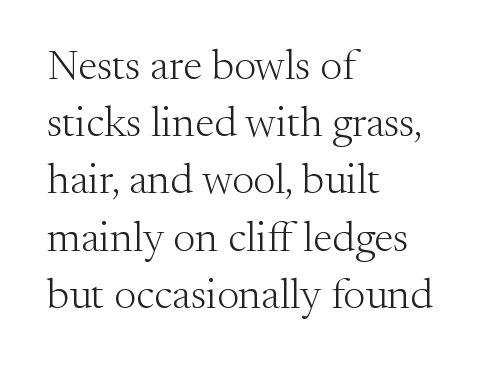
Q: Is the text bold? A: No.
Q: Is the text italic (slanted)? A: No, it is upright.
Q: Is the typeface a serif or a sans-serif typeface? A: Serif.
Q: Is the text underlined? A: No.
Q: How is the paragraph aligned? A: Left-aligned.
Q: Is the spacing between letters normal or unusually wide? A: Normal.
Q: Is the spacing between lines tight, normal or loose? A: Normal.
Q: Width (condensed, normal, or wide)? A: Normal.
Q: Stroke contrast? A: Medium.
Q: x-height? A: Small.
Q: Monospaced? A: No.
